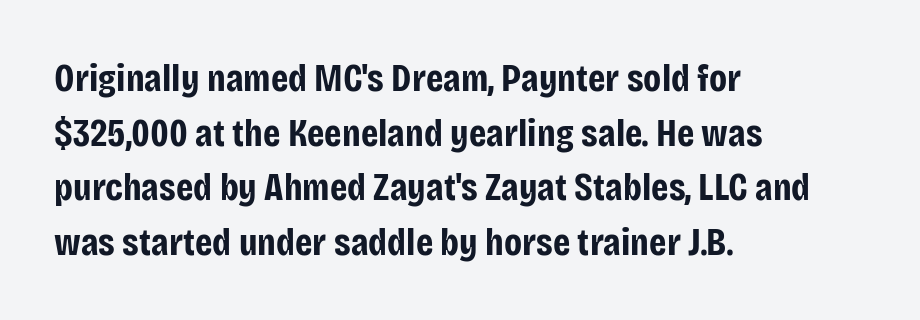
{"serif": "no", "italic": "no", "bold": "yes", "weight": "bold", "width": "condensed", "stroke_contrast": "low", "x_height": "large", "monospaced": "no", "underline": "no", "align": "left", "line_spacing": "normal", "line_spacing_ratio": 1.4, "letter_spacing": "normal", "letter_spacing_em": 0.0, "glyph_px": 39}
